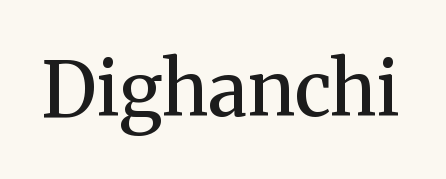
Q: Is the text bold? A: Semi-bold.
Q: Is the text italic (slanted)? A: No, it is upright.
Q: Is the typeface a serif or a sans-serif typeface? A: Serif.
Q: Is the text underlined? A: No.
Q: Is the spacing between letters normal or unusually wide? A: Normal.
Q: Width (condensed, normal, or wide)? A: Normal.
Q: Stroke contrast? A: Medium.
Q: x-height? A: Medium.
Q: Monospaced? A: No.
